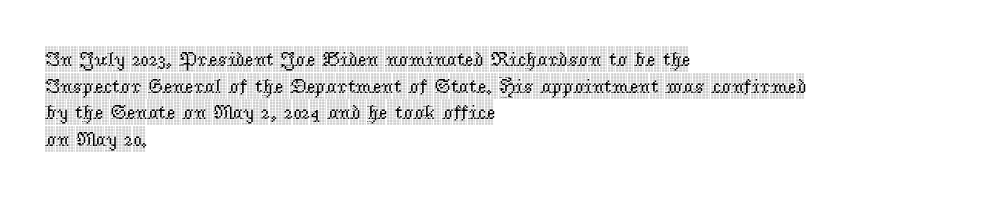
Q: Is the text italic (slanted)? A: No, it is upright.
Q: Is the text underlined? A: No.
Q: How is the paragraph aligned? A: Left-aligned.
Q: Is the spacing between letters normal or unusually wide? A: Normal.
Q: Is the spacing between lines tight, normal or loose? A: Normal.
